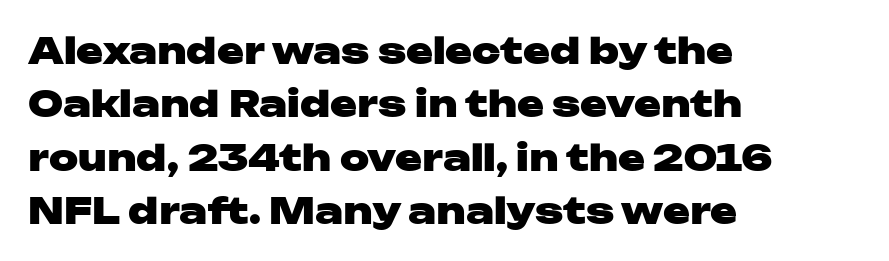
{"serif": "no", "italic": "no", "bold": "yes", "weight": "heavy", "width": "wide", "stroke_contrast": "low", "x_height": "medium", "monospaced": "no", "underline": "no", "align": "left", "line_spacing": "normal", "line_spacing_ratio": 1.48, "letter_spacing": "normal", "letter_spacing_em": 0.0, "glyph_px": 36}
